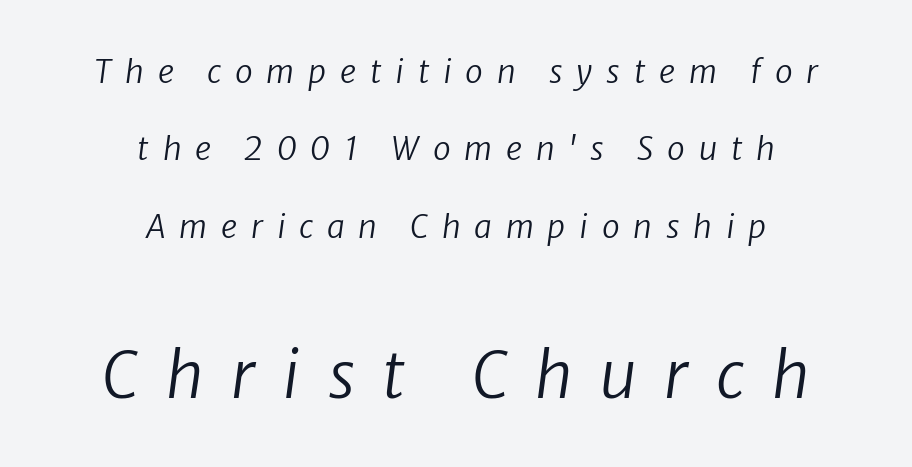
This sample has the flowing, uneven cadence of proportional lettering. The gap between lines stays unmarked. Posture: slanted. This layout puts the modest block above and the oversized block below.
